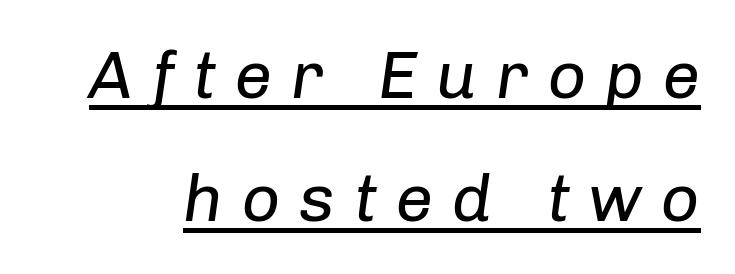
{"italic": "yes", "lean": "right", "slant_degrees": 8, "bold": "no", "weight": "regular", "width": "normal", "stroke_contrast": "low", "x_height": "medium", "monospaced": "no", "underline": "yes", "line_spacing_ratio": 1.84, "letter_spacing": "wide", "letter_spacing_em": 0.28, "glyph_px": 67}
